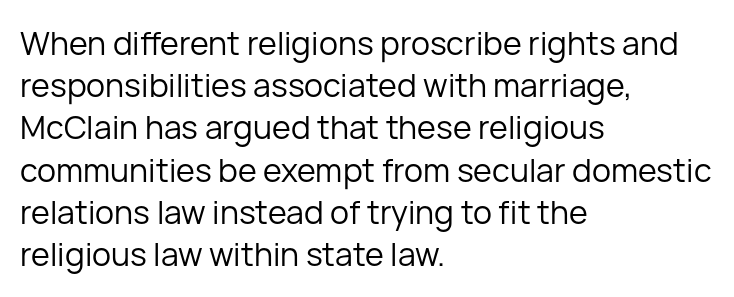
{"serif": "no", "italic": "no", "bold": "no", "weight": "regular", "width": "normal", "stroke_contrast": "low", "x_height": "medium", "monospaced": "no", "underline": "no", "align": "left", "line_spacing": "normal", "line_spacing_ratio": 1.32, "letter_spacing": "normal", "letter_spacing_em": 0.0, "glyph_px": 32}
